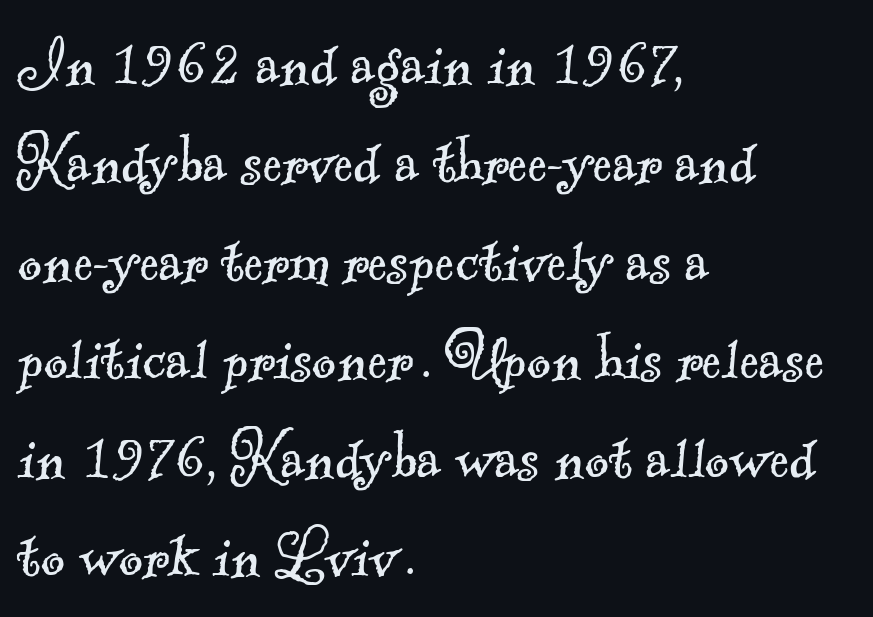
Q: Is the text bold? A: No.
Q: Is the typeface a serif or a sans-serif typeface? A: Serif.
Q: Is the text underlined? A: No.
Q: How is the paragraph aligned? A: Left-aligned.
Q: Is the spacing between letters normal or unusually wide? A: Normal.
Q: Is the spacing between lines tight, normal or loose? A: Normal.
Q: Width (condensed, normal, or wide)? A: Normal.
Q: x-height? A: Small.
Q: Monospaced? A: No.
